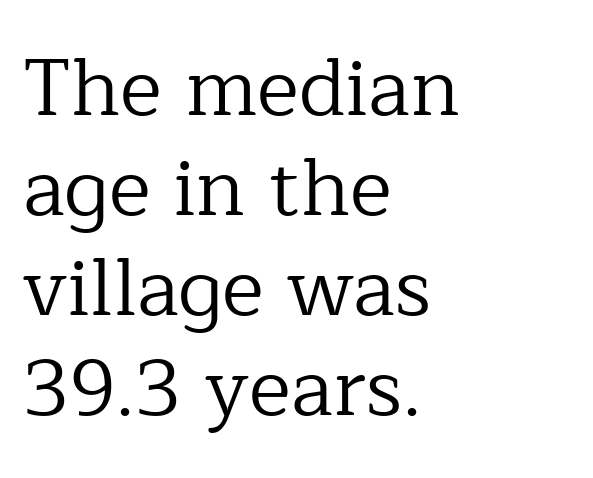
Q: Is the text bold? A: No.
Q: Is the text italic (slanted)? A: No, it is upright.
Q: Is the typeface a serif or a sans-serif typeface? A: Serif.
Q: Is the text underlined? A: No.
Q: How is the paragraph aligned? A: Left-aligned.
Q: Is the spacing between letters normal or unusually wide? A: Normal.
Q: Is the spacing between lines tight, normal or loose? A: Normal.
Q: Width (condensed, normal, or wide)? A: Normal.
Q: Stroke contrast? A: Low.
Q: x-height? A: Medium.
Q: Monospaced? A: No.
